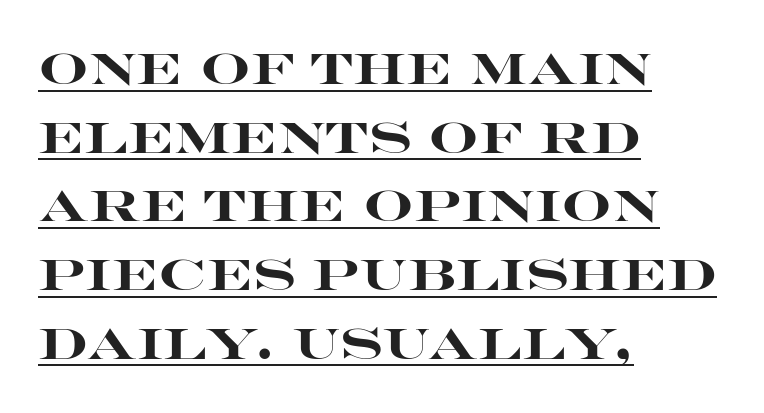
{"italic": "no", "bold": "yes", "weight": "heavy", "width": "wide", "stroke_contrast": "high", "x_height": "large", "monospaced": "no", "underline": "yes", "align": "left", "line_spacing": "normal", "line_spacing_ratio": 1.56, "letter_spacing": "normal", "letter_spacing_em": 0.0, "glyph_px": 44}
